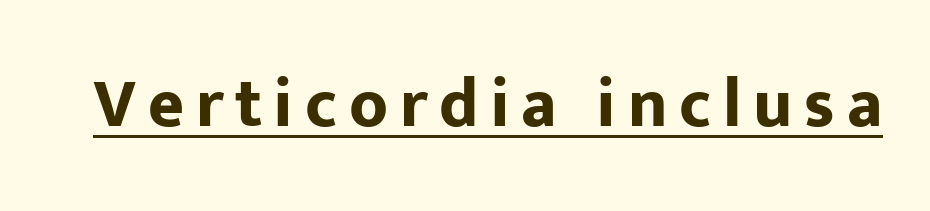
{"serif": "no", "italic": "no", "bold": "yes", "weight": "bold", "width": "normal", "stroke_contrast": "low", "x_height": "medium", "monospaced": "no", "underline": "yes", "glyph_px": 69}
